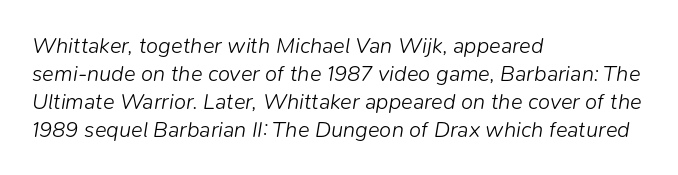
Q: Is the text bold? A: No.
Q: Is the text italic (slanted)? A: Yes, it leans right by about 9 degrees.
Q: Is the text underlined? A: No.
Q: How is the paragraph aligned? A: Left-aligned.
Q: Is the spacing between letters normal or unusually wide? A: Normal.
Q: Is the spacing between lines tight, normal or loose? A: Normal.
